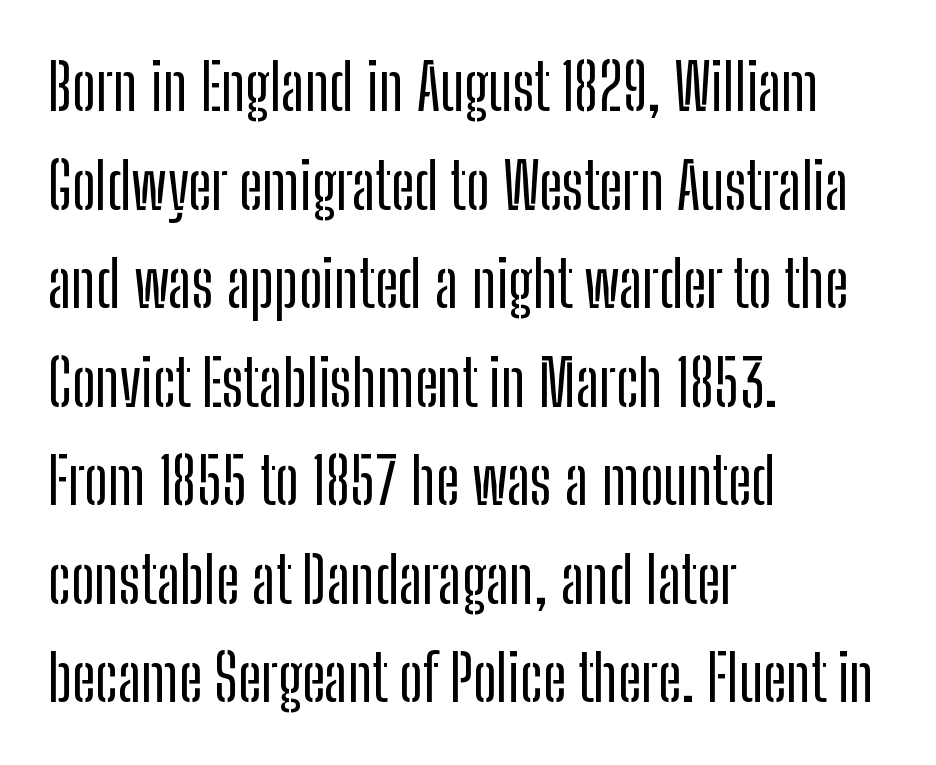
The image shows 64 px condensed sans-serif type, upright; set left-aligned, normal line spacing (1.54x), normal letter spacing, not underlined; low stroke contrast and a medium x-height.
